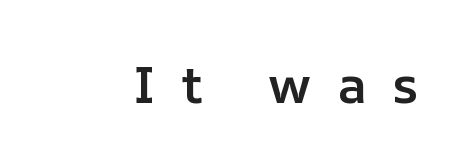
The image shows 52 px semibold type, upright; set unusually wide letter spacing (+0.49 em), not underlined; low stroke contrast and a medium x-height.
